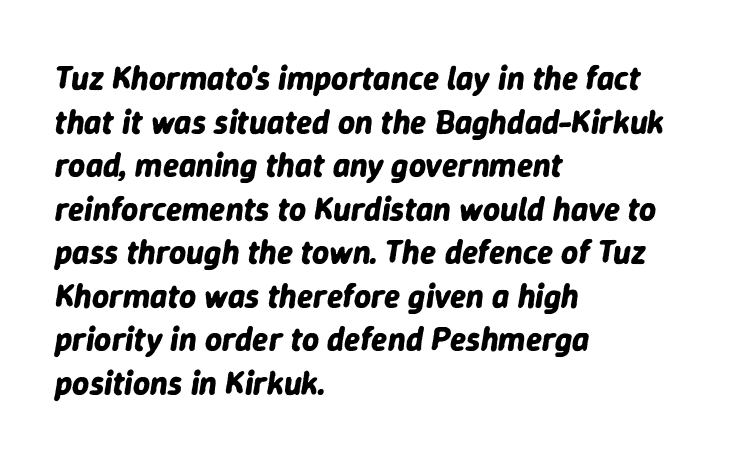
{"italic": "yes", "lean": "right", "slant_degrees": 9, "bold": "yes", "weight": "bold", "width": "normal", "stroke_contrast": "low", "x_height": "medium", "monospaced": "no", "underline": "no", "align": "left", "line_spacing": "normal", "line_spacing_ratio": 1.32, "letter_spacing": "normal", "letter_spacing_em": 0.0, "glyph_px": 33}
